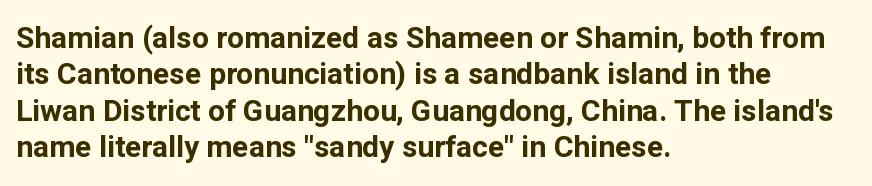
Q: Is the text bold? A: Yes.
Q: Is the text italic (slanted)? A: No, it is upright.
Q: Is the typeface a serif or a sans-serif typeface? A: Sans-serif.
Q: Is the text underlined? A: No.
Q: How is the paragraph aligned? A: Left-aligned.
Q: Is the spacing between letters normal or unusually wide? A: Normal.
Q: Width (condensed, normal, or wide)? A: Normal.
Q: Stroke contrast? A: Low.
Q: x-height? A: Medium.
Q: Monospaced? A: No.
